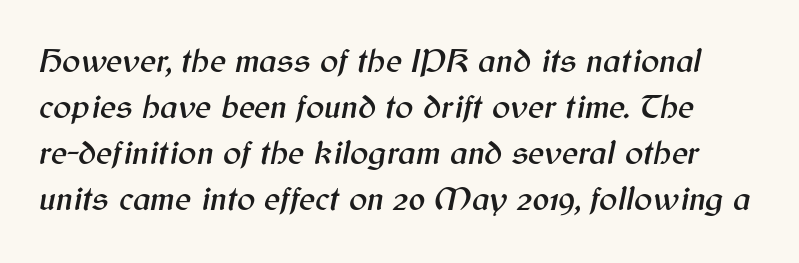
The image shows 34 px text type, italic (leaning right); set normal line spacing (1.35x), normal letter spacing, not underlined; medium stroke contrast and a medium x-height.
